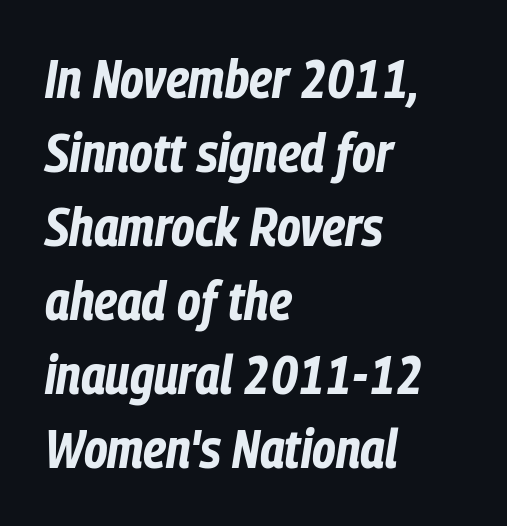
{"italic": "yes", "lean": "right", "slant_degrees": 9, "bold": "yes", "weight": "bold", "width": "condensed", "stroke_contrast": "low", "x_height": "medium", "monospaced": "no", "underline": "no", "align": "left", "line_spacing": "normal", "line_spacing_ratio": 1.37, "letter_spacing": "normal", "letter_spacing_em": 0.0, "glyph_px": 54}
